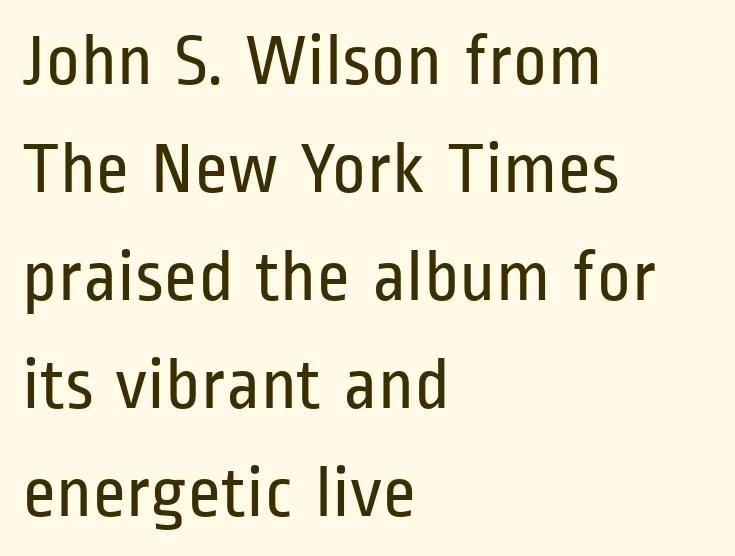
{"serif": "no", "italic": "no", "bold": "no", "weight": "regular", "width": "condensed", "stroke_contrast": "low", "x_height": "medium", "monospaced": "no", "underline": "no", "align": "left", "line_spacing": "normal", "line_spacing_ratio": 1.48, "letter_spacing": "normal", "letter_spacing_em": 0.0, "glyph_px": 73}
